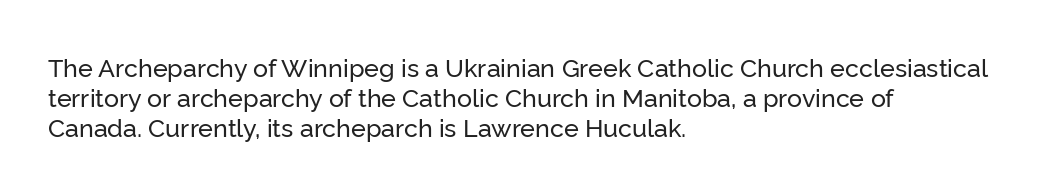
{"italic": "no", "underline": "no", "align": "left", "line_spacing_ratio": 1.2, "letter_spacing": "normal", "letter_spacing_em": 0.0, "glyph_px": 25}
